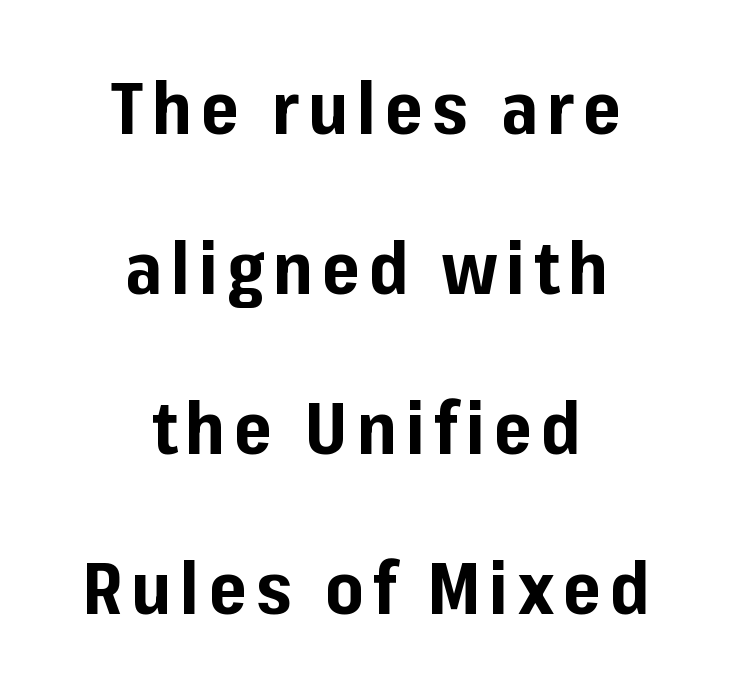
Style check: upright. Is the block centered? Yes — each line is placed symmetrically about the middle. Letterform terminals end flat and unadorned throughout the passage. The leading is generous, giving the passage an open texture. The glyphs are unaccompanied by any horizontal stroke below them.
